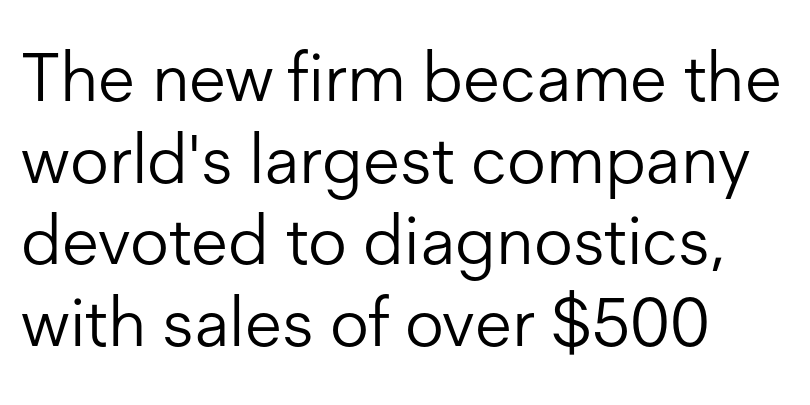
Q: Is the text bold? A: No.
Q: Is the text italic (slanted)? A: No, it is upright.
Q: Is the typeface a serif or a sans-serif typeface? A: Sans-serif.
Q: Is the text underlined? A: No.
Q: How is the paragraph aligned? A: Left-aligned.
Q: Is the spacing between letters normal or unusually wide? A: Normal.
Q: Width (condensed, normal, or wide)? A: Normal.
Q: Stroke contrast? A: Low.
Q: x-height? A: Medium.
Q: Monospaced? A: No.
